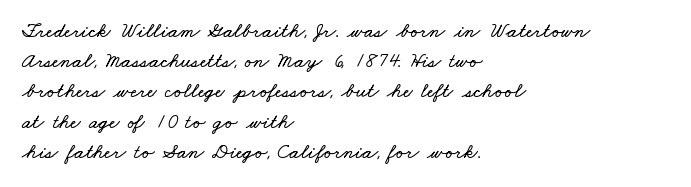
Lines of text with bare space underneath. A classic flush-left, rag-right setting is used for this passage. A typesetter would call this leading conventional body-copy spacing. This rendering leaves character spacing at its baseline value.
